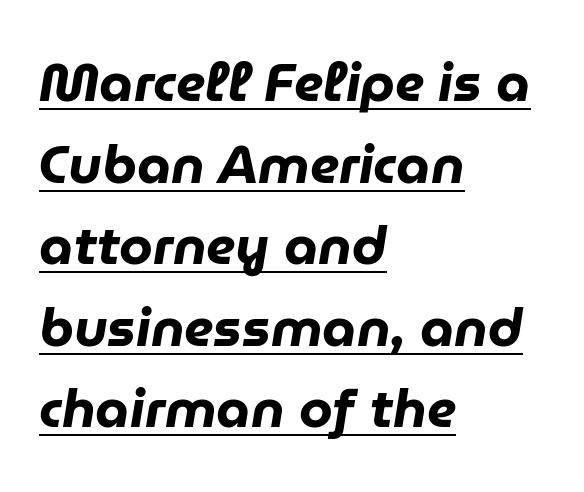
{"italic": "yes", "lean": "right", "slant_degrees": 9, "bold": "yes", "weight": "heavy", "width": "normal", "stroke_contrast": "low", "x_height": "medium", "monospaced": "no", "underline": "yes", "align": "left", "line_spacing": "normal", "line_spacing_ratio": 1.51, "letter_spacing": "normal", "letter_spacing_em": 0.0, "glyph_px": 54}
